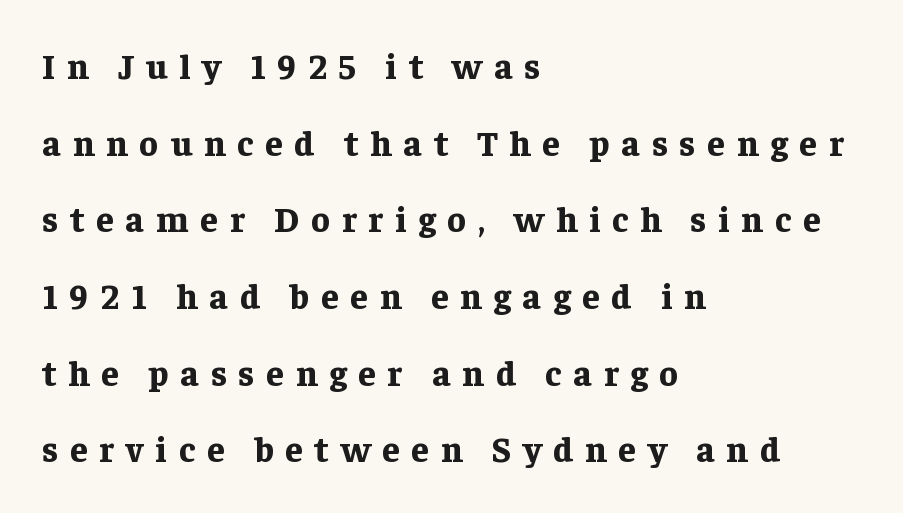
{"serif": "yes", "italic": "no", "bold": "yes", "weight": "bold", "width": "normal", "stroke_contrast": "low", "x_height": "medium", "monospaced": "no", "underline": "no", "align": "left", "line_spacing": "loose", "line_spacing_ratio": 2.19, "letter_spacing": "wide", "letter_spacing_em": 0.34, "glyph_px": 35}
